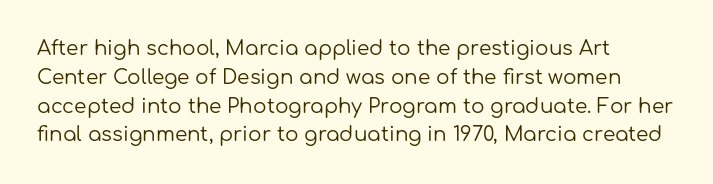
The image shows 20 px text type, upright; set left-aligned, normal line spacing (1.44x), normal letter spacing, not underlined.
